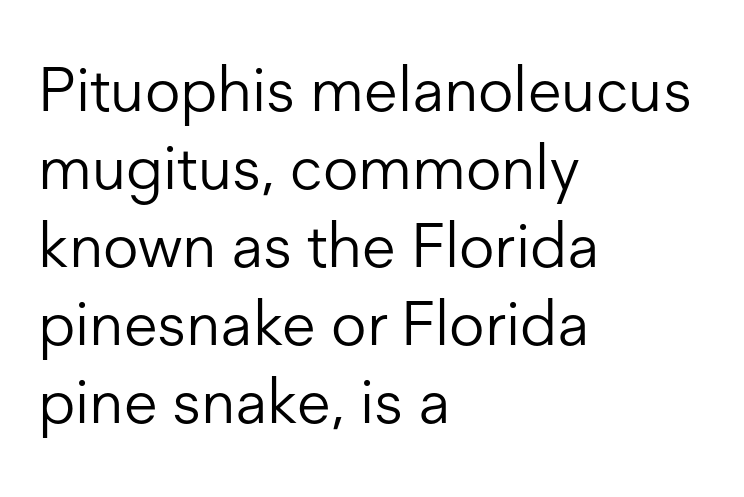
{"serif": "no", "italic": "no", "bold": "no", "weight": "light", "width": "normal", "stroke_contrast": "low", "x_height": "medium", "monospaced": "no", "underline": "no", "align": "left", "line_spacing": "normal", "line_spacing_ratio": 1.26, "letter_spacing": "normal", "letter_spacing_em": 0.0, "glyph_px": 62}
